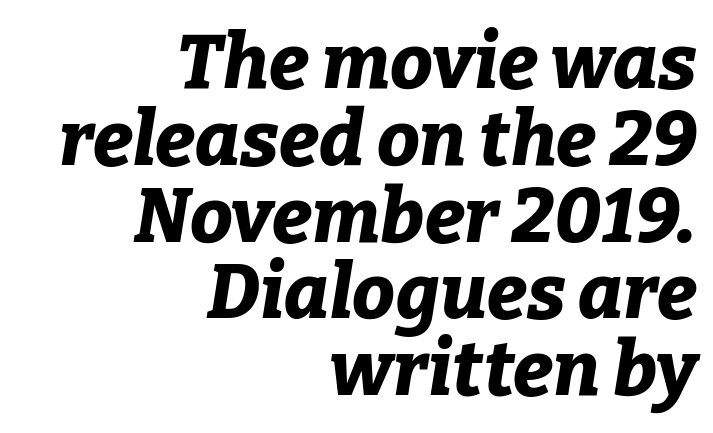
The image shows 76 px bold type, italic (leaning right); set right-aligned, tight line spacing (1.01x), normal letter spacing, not underlined; low stroke contrast and a medium x-height.
